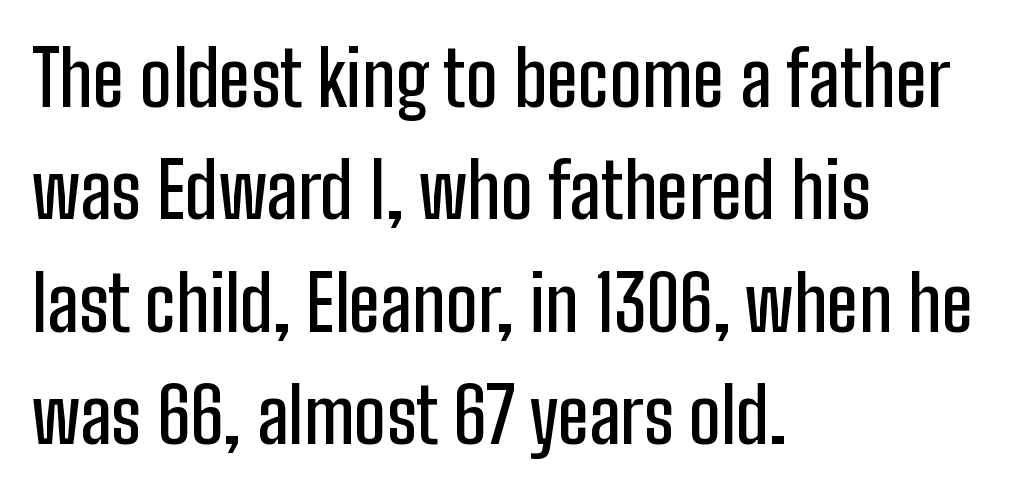
The image shows 76 px condensed sans-serif type, upright; set left-aligned, normal line spacing (1.48x), normal letter spacing, not underlined; low stroke contrast and a medium x-height.
